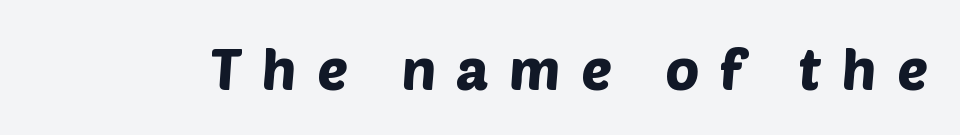
Q: Is the typeface a serif or a sans-serif typeface? A: Sans-serif.
Q: Is the text underlined? A: No.
Q: Is the spacing between letters normal or unusually wide? A: Unusually wide.
Q: Width (condensed, normal, or wide)? A: Normal.
Q: Stroke contrast? A: Low.
Q: x-height? A: Large.
Q: Monospaced? A: No.
